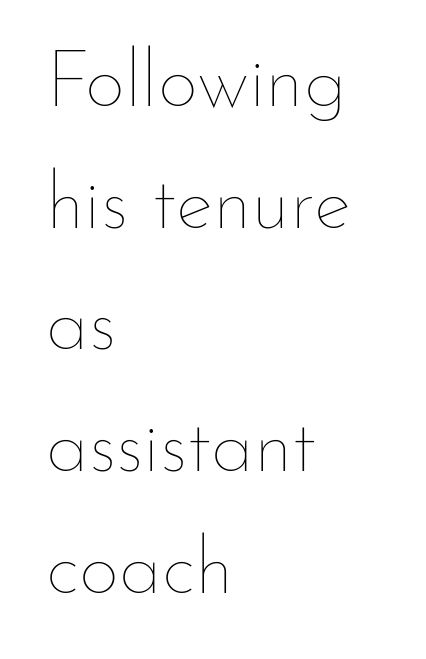
The typesetter chose a ragged-right arrangement here. Each letter keeps its own natural width here, so spacing adapts to shape. Has an underline been added? It has not. Students, observe: this is what conventionally led text looks like. Stem width sits at or under what a default text font uses.
